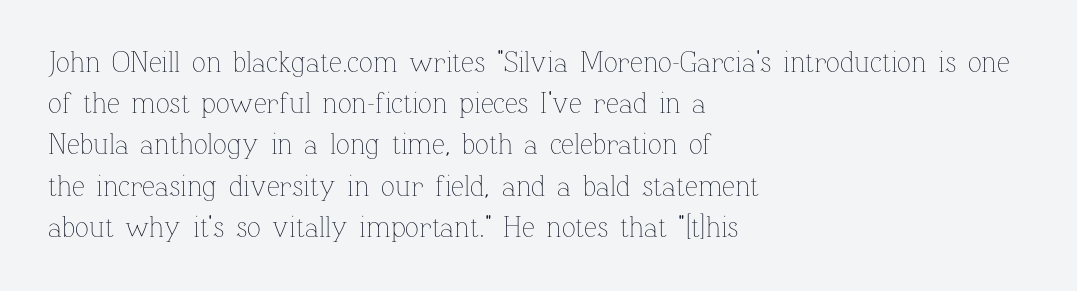
Ascenders rise straight up at ninety degrees. Teacher's note: observe the even left margin — that is flush-left alignment. Nothing heavy about these letters — not bold at all. Note the varied advance widths — an 'i' is clearly narrower than an 'm'. The space beneath each line is pristine and unruled. Nothing unusual about the tracking: characters are spaced as the font intends.
